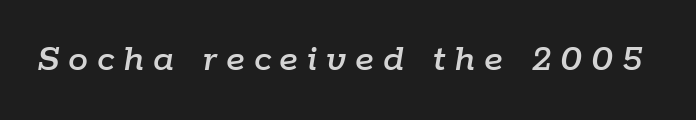
Q: Is the text italic (slanted)? A: Yes, it leans right by about 9 degrees.
Q: Is the text underlined? A: No.
Q: Is the spacing between letters normal or unusually wide? A: Unusually wide.
Q: Width (condensed, normal, or wide)? A: Normal.
Q: Stroke contrast? A: Low.
Q: x-height? A: Medium.
Q: Monospaced? A: No.
